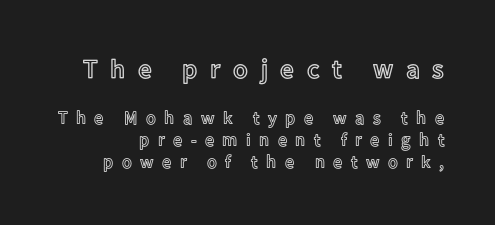
The image shows 27 px text type, upright; set line spacing 1.23x, unusually wide letter spacing (+0.47 em), not underlined; the first (top) block is 1.5x larger.
